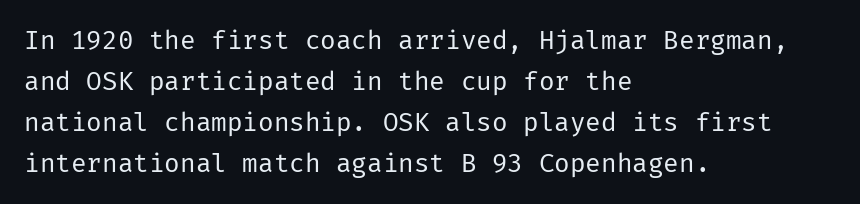
Q: Is the text bold? A: No.
Q: Is the text italic (slanted)? A: No, it is upright.
Q: Is the text underlined? A: No.
Q: How is the paragraph aligned? A: Left-aligned.
Q: Is the spacing between letters normal or unusually wide? A: Normal.
Q: Is the spacing between lines tight, normal or loose? A: Normal.
